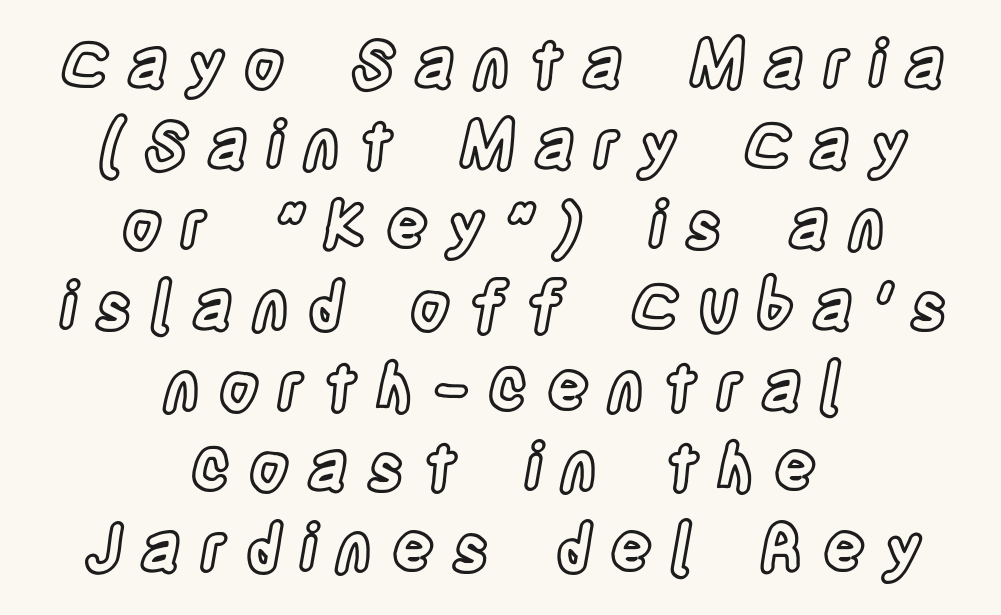
Teacher's note: observe the equal gaps on both sides — that is centered alignment. These lines sit exactly where default settings would place them. Each letter keeps its own natural width here, so spacing adapts to shape. This sample uses expanded letter spacing, leaving extra air between glyphs.
